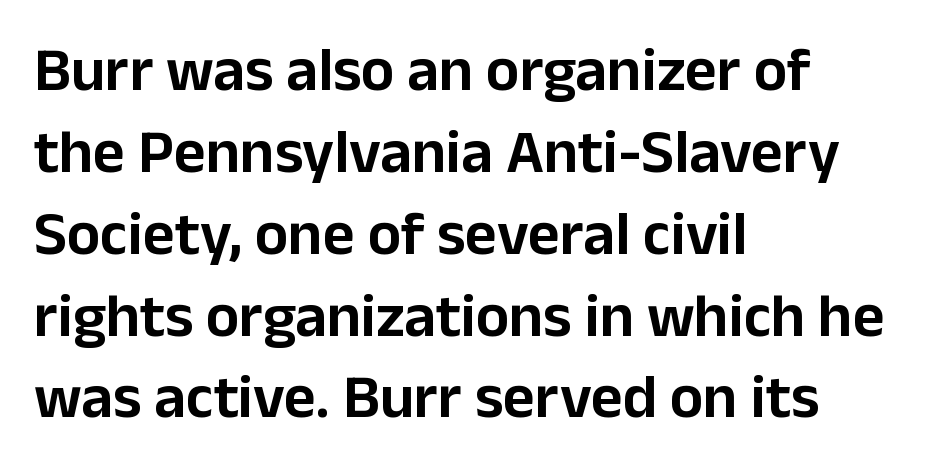
The passage shown is typeset with a sans-serif family. Tracking here is standard; glyphs follow each other at the usual distance. Clear beneath every line of the passage. The passage shown stacks its lines at a standard gap. The lines are quadded left. Note the varied advance widths — an 'i' is clearly narrower than an 'm'.
